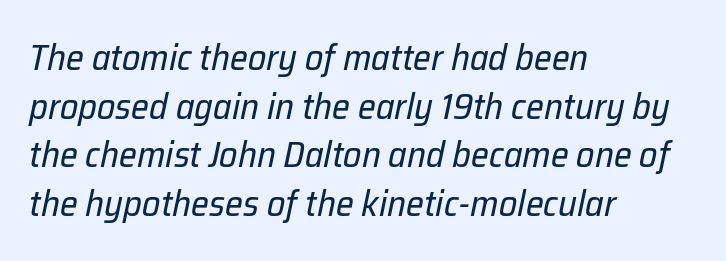
The image shows 36 px regular-weight type, italic (leaning right); set left-aligned, normal line spacing (1.35x), normal letter spacing, not underlined; low stroke contrast and a medium x-height.
